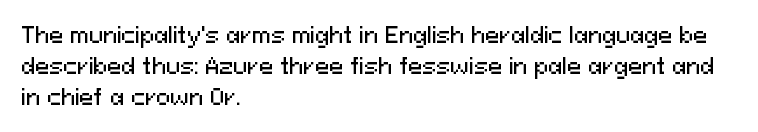
{"italic": "no", "underline": "no", "align": "left", "line_spacing": "normal", "line_spacing_ratio": 1.47, "letter_spacing": "normal", "letter_spacing_em": 0.0, "glyph_px": 21}
